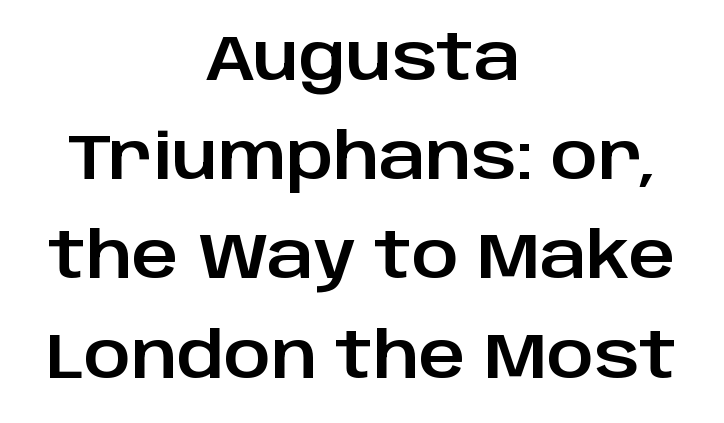
Looks like regular typesetting: each glyph gets only the width it needs. Compared with a flush-left layout, this one balances lines on the center instead. The glyphs in this specimen are sans serif. Posture: upright roman.
